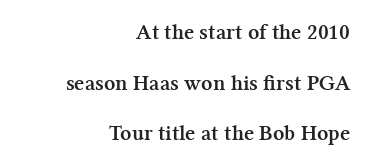
Q: Is the text bold? A: Yes.
Q: Is the text italic (slanted)? A: No, it is upright.
Q: Is the text underlined? A: No.
Q: How is the paragraph aligned? A: Right-aligned.
Q: Is the spacing between letters normal or unusually wide? A: Normal.
Q: Is the spacing between lines tight, normal or loose? A: Loose.
